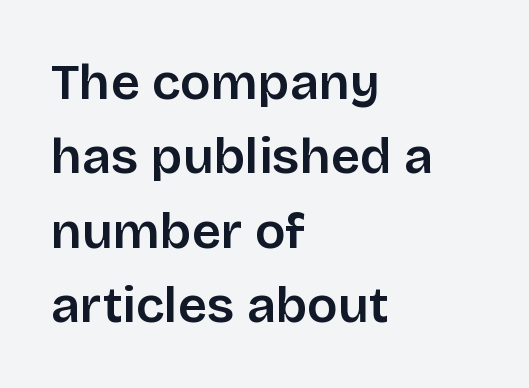
{"serif": "no", "italic": "no", "width": "normal", "stroke_contrast": "low", "x_height": "large", "monospaced": "no", "underline": "no", "align": "left", "line_spacing": "normal", "line_spacing_ratio": 1.46, "letter_spacing": "normal", "letter_spacing_em": 0.0, "glyph_px": 51}
